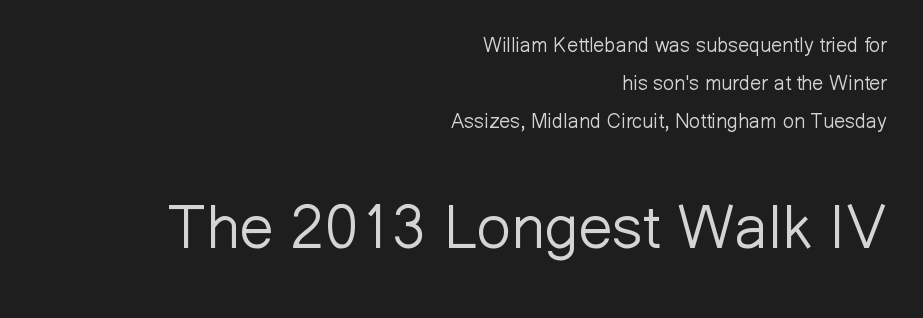
{"serif": "no", "italic": "no", "bold": "no", "weight": "light", "width": "normal", "stroke_contrast": "low", "x_height": "medium", "monospaced": "no", "underline": "no", "align": "right", "line_spacing": "loose", "line_spacing_ratio": 1.91, "letter_spacing": "normal", "letter_spacing_em": 0.0, "larger_block": "second", "size_ratio": 3.05, "glyph_px": 61}
